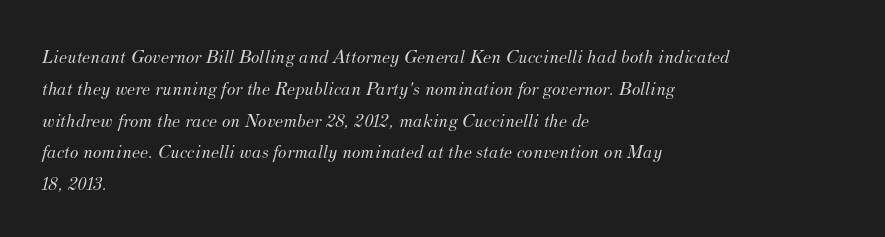
{"italic": "yes", "lean": "right", "slant_degrees": 12, "bold": "no", "underline": "no", "align": "left", "line_spacing": "normal", "line_spacing_ratio": 1.59, "letter_spacing": "normal", "letter_spacing_em": 0.0, "glyph_px": 20}
